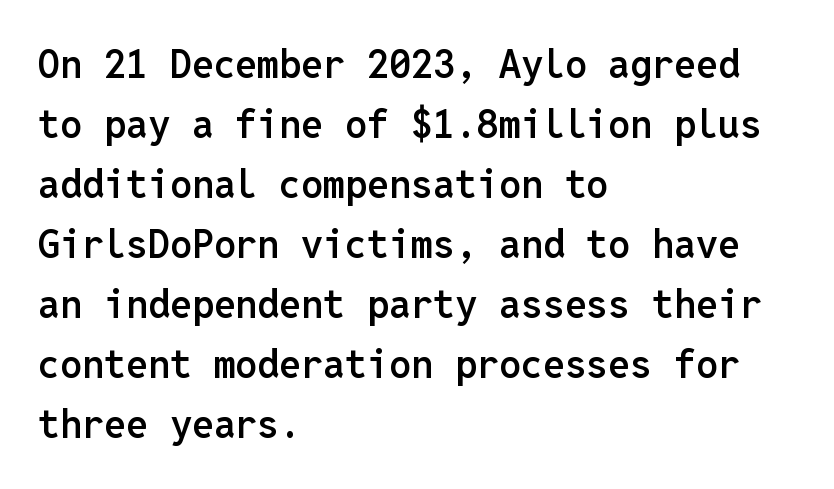
The image shows 39 px semibold sans-serif type, upright, monospaced; set left-aligned, normal line spacing (1.54x), normal letter spacing, not underlined; low stroke contrast and a medium x-height.
